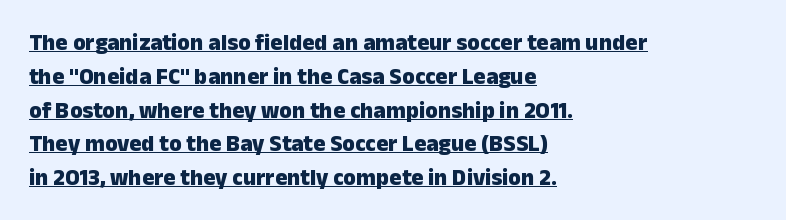
{"italic": "no", "bold": "yes", "underline": "yes", "align": "left", "line_spacing": "normal", "line_spacing_ratio": 1.47, "letter_spacing": "normal", "letter_spacing_em": 0.0, "glyph_px": 23}
